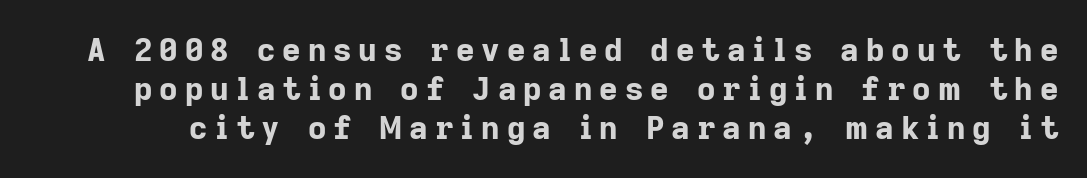
{"serif": "no", "italic": "no", "bold": "yes", "weight": "bold", "width": "normal", "stroke_contrast": "low", "x_height": "medium", "monospaced": "no", "underline": "no", "line_spacing_ratio": 1.22, "letter_spacing": "wide", "letter_spacing_em": 0.22, "glyph_px": 32}
